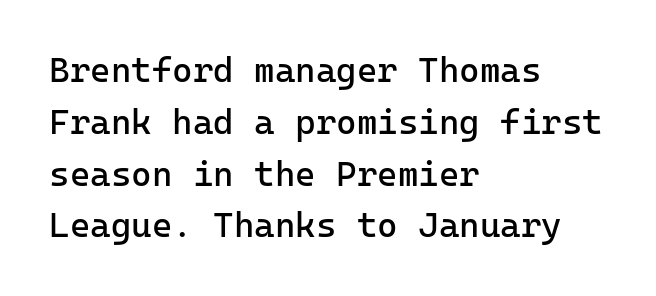
{"serif": "no", "italic": "no", "bold": "no", "weight": "regular", "width": "normal", "stroke_contrast": "low", "x_height": "medium", "underline": "no", "align": "left", "line_spacing": "normal", "line_spacing_ratio": 1.48, "letter_spacing": "normal", "letter_spacing_em": 0.0, "glyph_px": 35}
